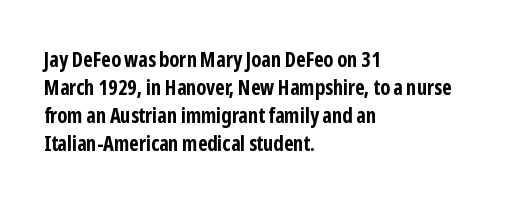
Q: Is the text bold? A: Yes.
Q: Is the text italic (slanted)? A: No, it is upright.
Q: Is the text underlined? A: No.
Q: How is the paragraph aligned? A: Left-aligned.
Q: Is the spacing between letters normal or unusually wide? A: Normal.
Q: Is the spacing between lines tight, normal or loose? A: Normal.
